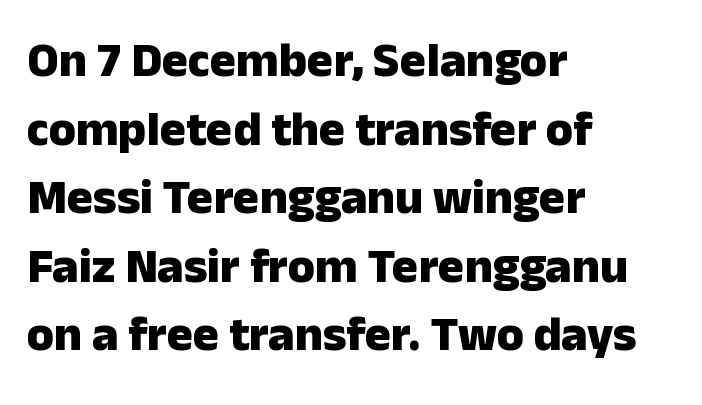
{"serif": "no", "italic": "no", "bold": "yes", "weight": "heavy", "width": "normal", "stroke_contrast": "low", "x_height": "medium", "monospaced": "no", "underline": "no", "align": "left", "line_spacing": "normal", "line_spacing_ratio": 1.4, "letter_spacing": "normal", "letter_spacing_em": 0.0, "glyph_px": 49}
